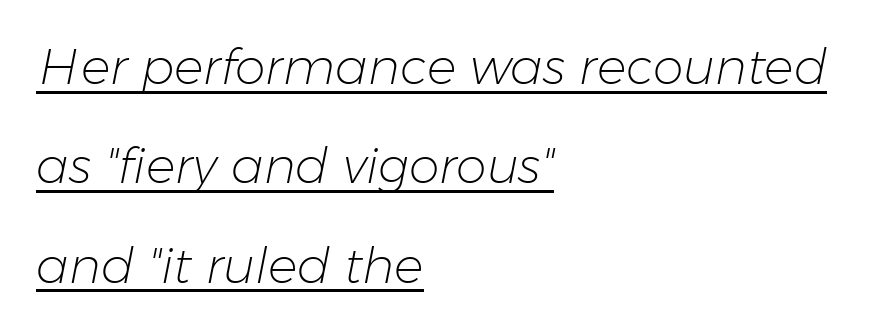
{"italic": "yes", "lean": "right", "slant_degrees": 11, "bold": "no", "weight": "light", "width": "normal", "stroke_contrast": "low", "x_height": "medium", "monospaced": "no", "underline": "yes", "align": "left", "line_spacing": "loose", "line_spacing_ratio": 2.03, "letter_spacing": "normal", "letter_spacing_em": 0.0, "glyph_px": 49}
